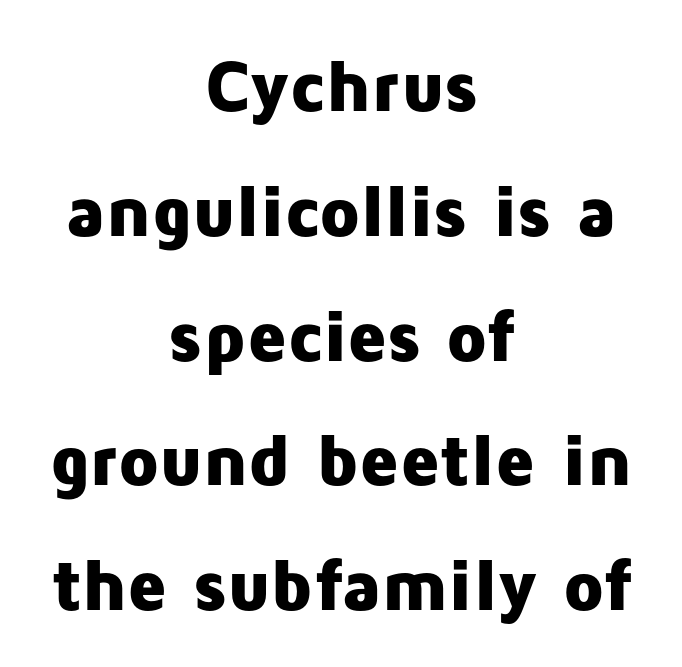
{"serif": "no", "italic": "no", "bold": "yes", "weight": "heavy", "width": "normal", "stroke_contrast": "low", "x_height": "medium", "monospaced": "no", "underline": "no", "align": "center", "line_spacing_ratio": 1.71, "letter_spacing": "normal", "letter_spacing_em": 0.0, "glyph_px": 73}
